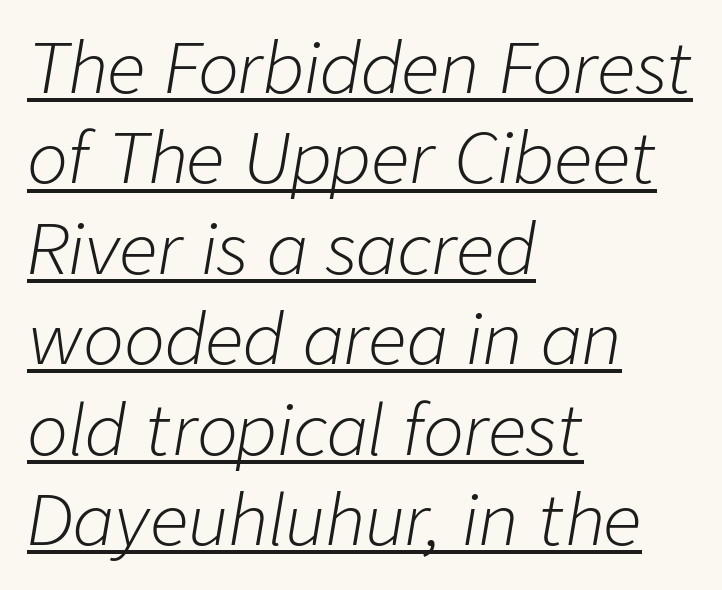
Tracking here is standard; glyphs follow each other at the usual distance. A typesetter would call this leading conventional body-copy spacing. Proportional: the letters do not fall into vertical columns. Stroke mass is kept to a normal reading level or below.
